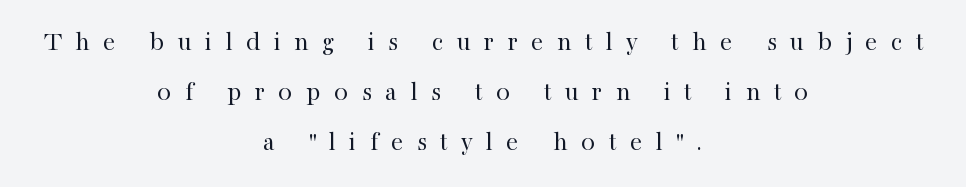
{"serif": "yes", "italic": "no", "bold": "no", "weight": "regular", "width": "normal", "stroke_contrast": "high", "x_height": "medium", "monospaced": "no", "underline": "no", "align": "center", "line_spacing_ratio": 1.79, "letter_spacing": "wide", "letter_spacing_em": 0.48, "glyph_px": 28}
